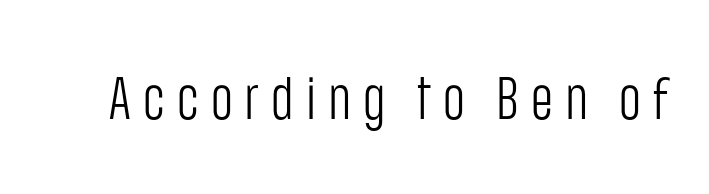
Q: Is the text bold? A: No.
Q: Is the text italic (slanted)? A: No, it is upright.
Q: Is the typeface a serif or a sans-serif typeface? A: Sans-serif.
Q: Is the text underlined? A: No.
Q: Is the spacing between letters normal or unusually wide? A: Unusually wide.
Q: Width (condensed, normal, or wide)? A: Condensed.
Q: Stroke contrast? A: Low.
Q: x-height? A: Large.
Q: Monospaced? A: No.
